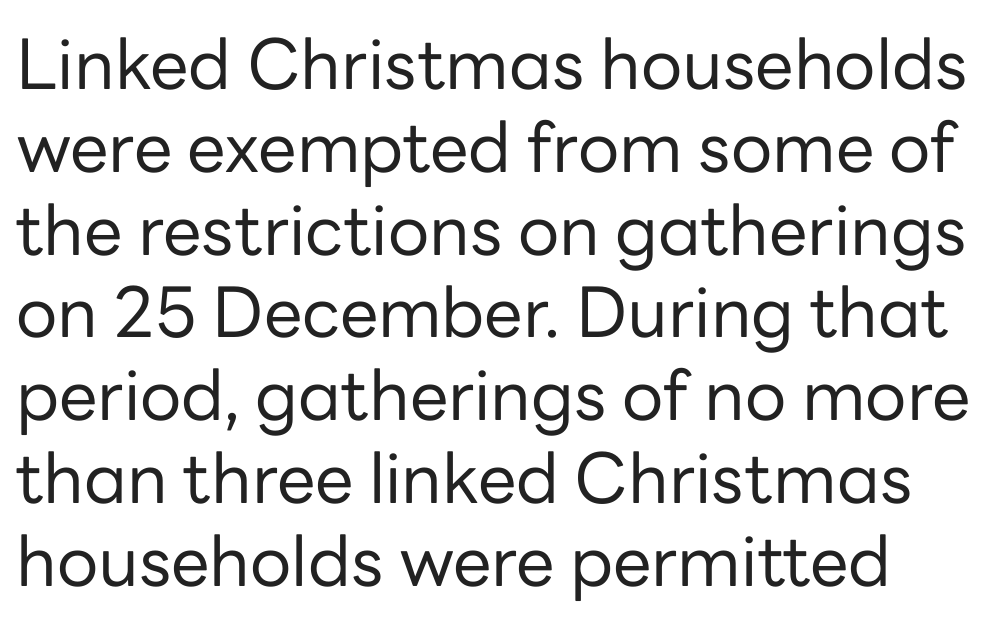
This sample uses a sans-serif face. Type without underlining. The rendering keeps characters at their native spacing. Do the letters lean? They stand straight. Proportional: the letters do not fall into vertical columns.
